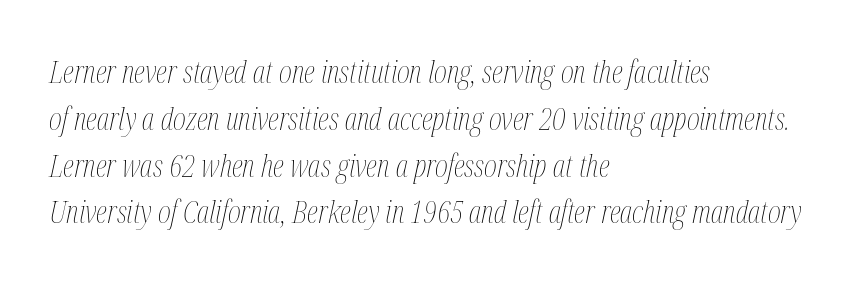
{"italic": "yes", "lean": "right", "slant_degrees": 12, "bold": "no", "weight": "thin", "width": "condensed", "stroke_contrast": "medium", "x_height": "medium", "monospaced": "no", "underline": "no", "align": "left", "line_spacing": "normal", "line_spacing_ratio": 1.51, "letter_spacing": "normal", "letter_spacing_em": 0.0, "glyph_px": 31}
